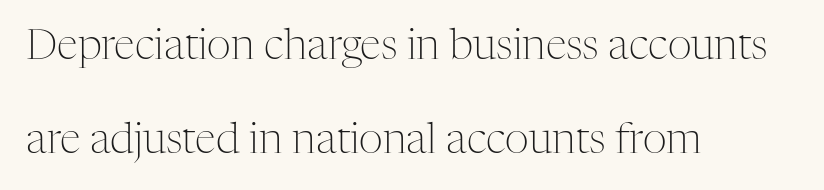
{"serif": "yes", "italic": "no", "bold": "no", "weight": "light", "width": "normal", "stroke_contrast": "medium", "x_height": "medium", "monospaced": "no", "underline": "no", "align": "left", "line_spacing": "loose", "line_spacing_ratio": 2.25, "letter_spacing": "normal", "letter_spacing_em": 0.0, "glyph_px": 42}
